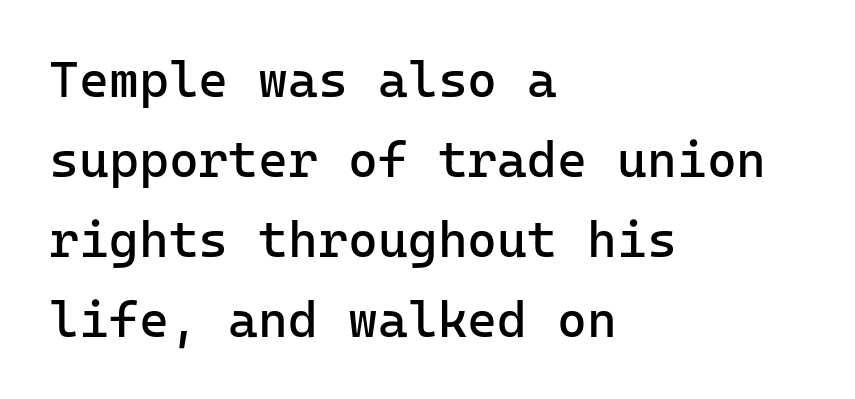
{"serif": "no", "italic": "no", "bold": "no", "weight": "regular", "width": "normal", "stroke_contrast": "low", "x_height": "medium", "monospaced": "yes", "underline": "no", "align": "left", "line_spacing": "normal", "line_spacing_ratio": 1.57, "letter_spacing": "normal", "letter_spacing_em": 0.0, "glyph_px": 51}
